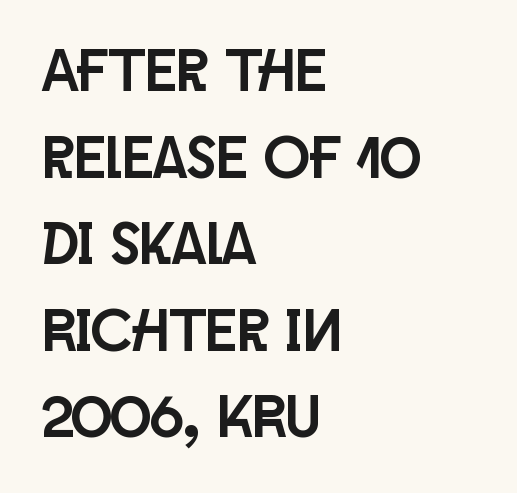
{"serif": "no", "italic": "no", "width": "condensed", "stroke_contrast": "low", "x_height": "large", "monospaced": "no", "underline": "no", "align": "left", "line_spacing": "normal", "line_spacing_ratio": 1.42, "letter_spacing": "normal", "letter_spacing_em": 0.0, "glyph_px": 61}
